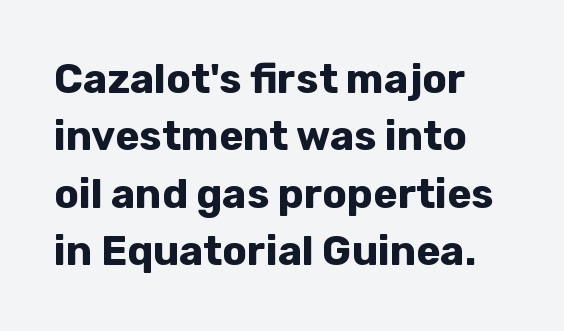
Q: Is the text bold? A: Yes.
Q: Is the text italic (slanted)? A: No, it is upright.
Q: Is the typeface a serif or a sans-serif typeface? A: Sans-serif.
Q: Is the text underlined? A: No.
Q: Is the spacing between letters normal or unusually wide? A: Normal.
Q: Is the spacing between lines tight, normal or loose? A: Normal.
Q: Width (condensed, normal, or wide)? A: Normal.
Q: Stroke contrast? A: Low.
Q: x-height? A: Medium.
Q: Monospaced? A: No.
